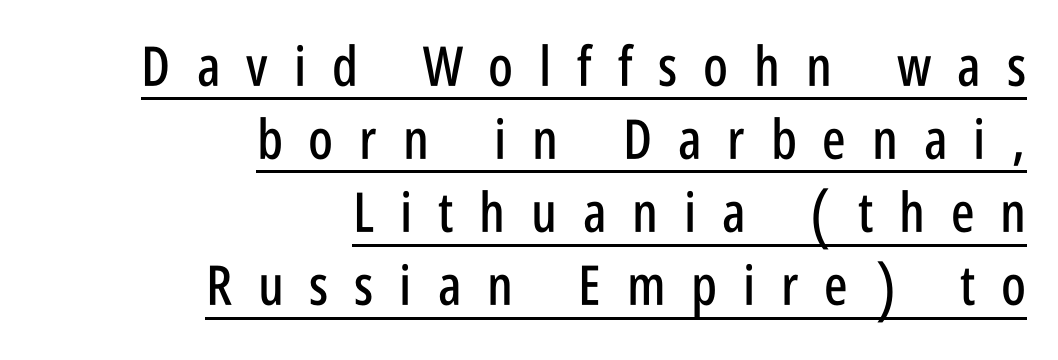
Is the letter spacing exaggerated? Yes — the characters are pushed far apart. These characters rest on top of a visible drawn line. Casual observation: everything's shoved over to the right. The font family rendered here belongs to the sans-serif group.
